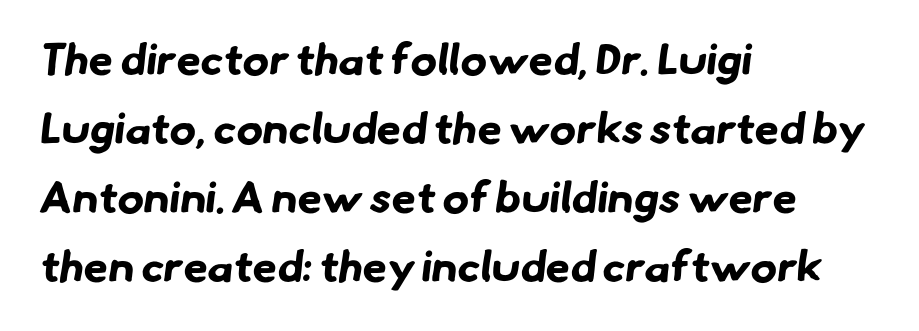
{"serif": "no", "bold": "yes", "weight": "bold", "width": "normal", "stroke_contrast": "low", "x_height": "small", "monospaced": "no", "underline": "no", "align": "left", "line_spacing": "normal", "line_spacing_ratio": 1.57, "letter_spacing": "normal", "letter_spacing_em": 0.0, "glyph_px": 44}
